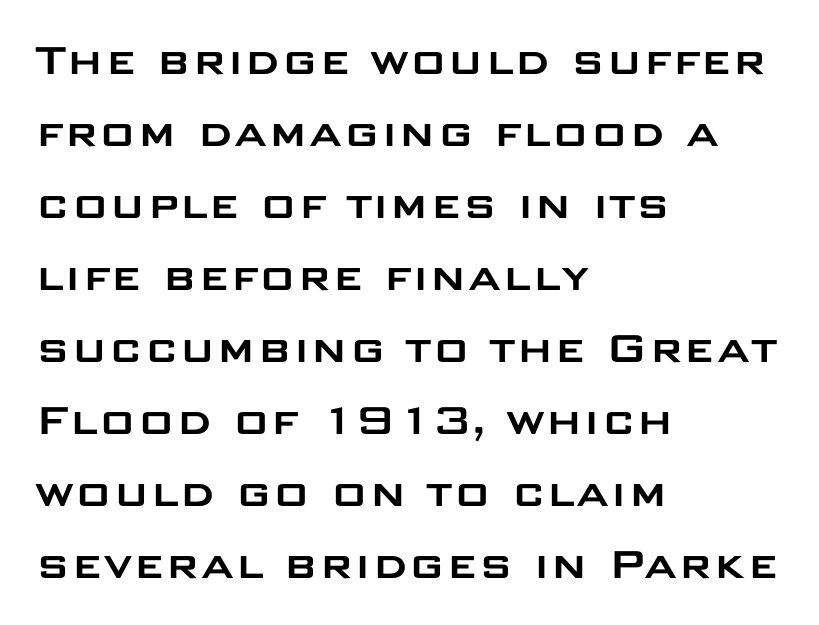
The line texture is even and compact thanks to regular tracking. The lettering stays uniformly vertical, giving the passage a roman look. One-word summary of the alignment: left. Underlining? Definitely not there. This sample has the flowing, uneven cadence of proportional lettering.
